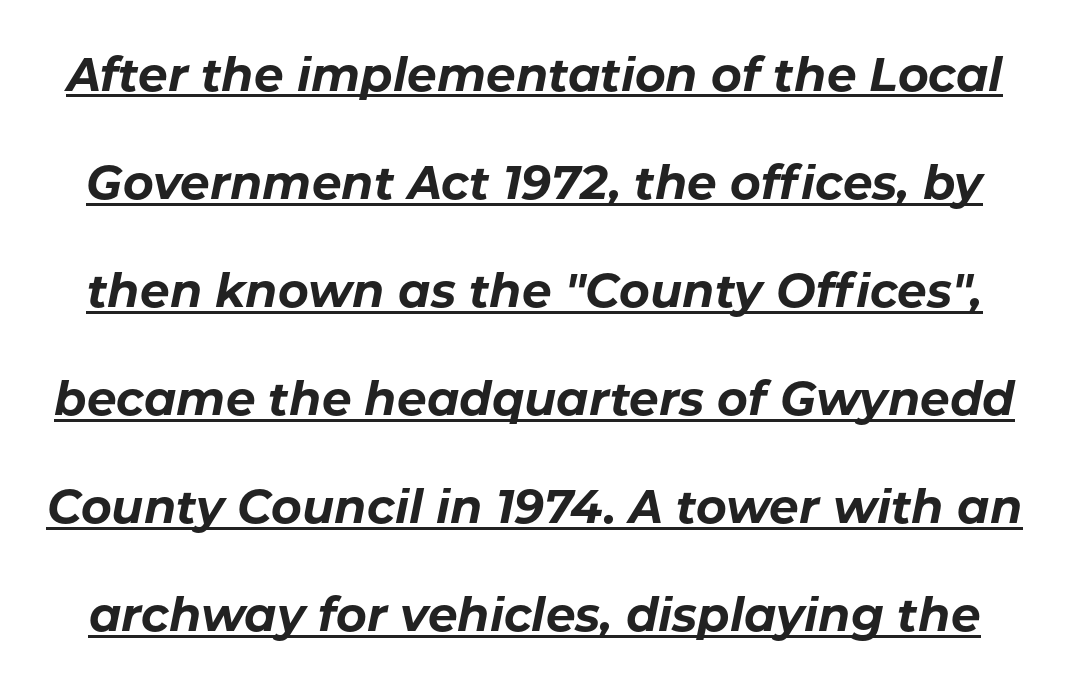
{"italic": "yes", "lean": "right", "slant_degrees": 11, "bold": "yes", "weight": "bold", "width": "normal", "stroke_contrast": "low", "x_height": "medium", "monospaced": "no", "underline": "yes", "line_spacing": "loose", "line_spacing_ratio": 2.3, "letter_spacing": "normal", "letter_spacing_em": 0.0, "glyph_px": 47}
